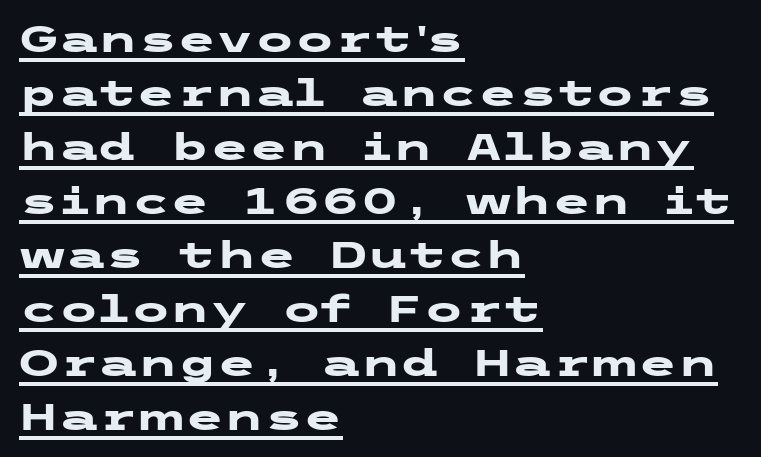
Compared with an ordinary text face, these strokes are far heavier — a full bold. The lettering is marked with a stroke running underneath it. Italic: no, the glyphs are upright roman. What stands out about the letter spacing? Nothing — it is the standard amount. The rendering uses a moderate line-height, typical for paragraphs. These lines are composed in type without serifs.
